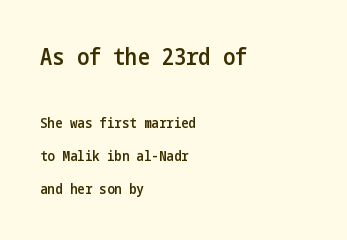
The image shows 23 px text type, upright; set left-aligned, loose line spacing (2.37x), normal letter spacing, not underlined; the first (top) block is 1.64x larger.
